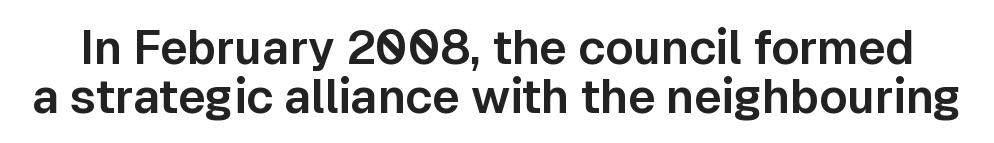
{"serif": "no", "italic": "no", "width": "normal", "stroke_contrast": "low", "x_height": "medium", "monospaced": "no", "underline": "no", "line_spacing": "tight", "line_spacing_ratio": 1.04, "letter_spacing": "normal", "letter_spacing_em": 0.0, "glyph_px": 47}
